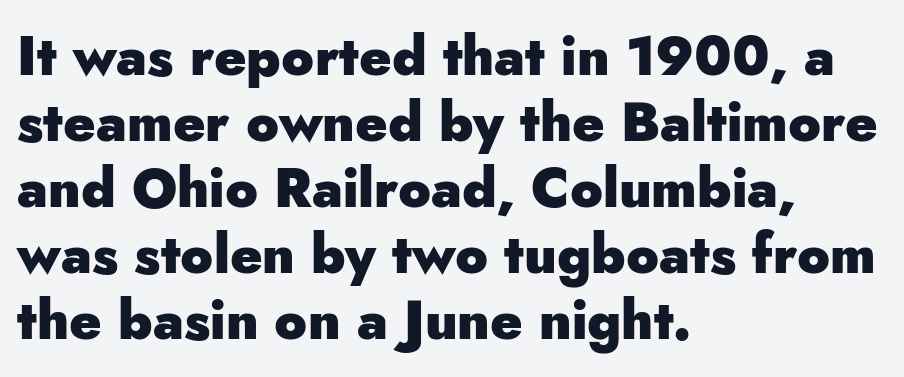
Q: Is the text bold? A: Yes.
Q: Is the text italic (slanted)? A: No, it is upright.
Q: Is the typeface a serif or a sans-serif typeface? A: Sans-serif.
Q: Is the text underlined? A: No.
Q: How is the paragraph aligned? A: Left-aligned.
Q: Is the spacing between letters normal or unusually wide? A: Normal.
Q: Width (condensed, normal, or wide)? A: Normal.
Q: Stroke contrast? A: Low.
Q: x-height? A: Small.
Q: Monospaced? A: No.
